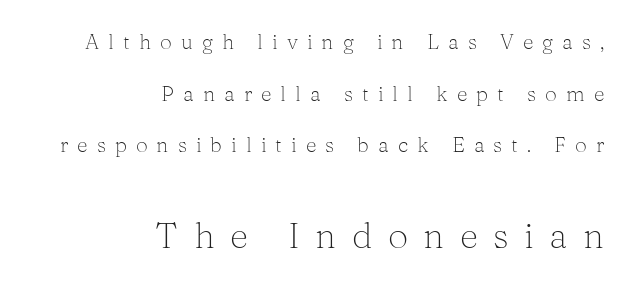
The image shows 36 px light serif type, upright; set right-aligned, loose line spacing (2.46x), unusually wide letter spacing (+0.43 em), not underlined; the second (bottom) block is 1.71x larger; medium stroke contrast and a medium x-height.
